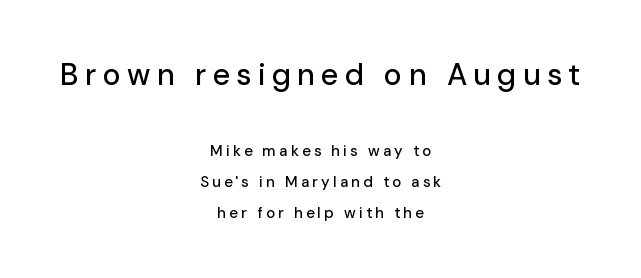
The image shows 30 px sans-serif type, upright; set centered, loose line spacing (2.06x), unusually wide letter spacing (+0.21 em), not underlined; the first (top) block is 2.0x larger; low stroke contrast and a medium x-height.
